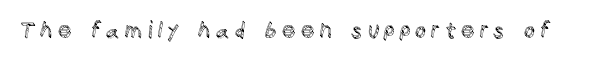
Q: Is the text italic (slanted)? A: Yes.
Q: Is the text underlined? A: No.
Q: Is the spacing between letters normal or unusually wide? A: Unusually wide.
